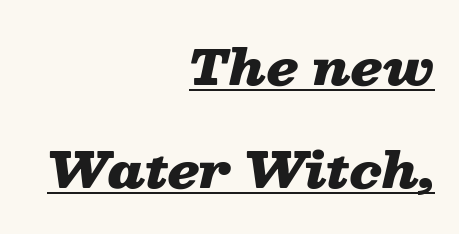
The image shows 48 px heavy, wide type, italic (leaning right); set right-aligned, loose line spacing (2.14x), normal letter spacing, underlined; low stroke contrast and a medium x-height.
